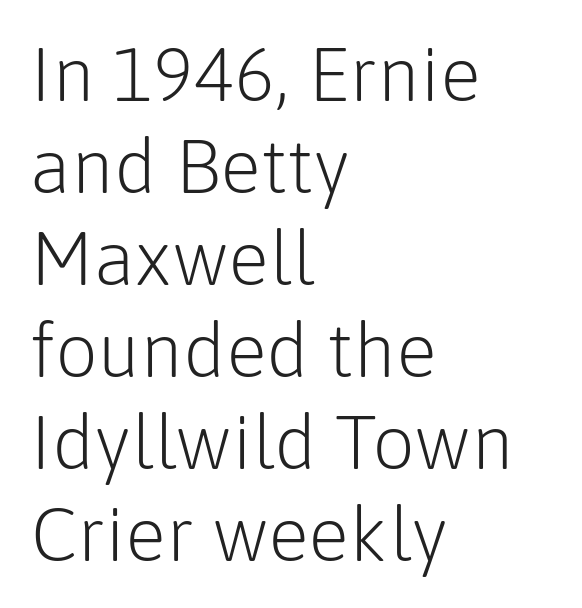
{"serif": "no", "italic": "no", "bold": "no", "weight": "light", "width": "normal", "stroke_contrast": "low", "x_height": "medium", "monospaced": "no", "underline": "no", "align": "left", "line_spacing_ratio": 1.21, "letter_spacing": "normal", "letter_spacing_em": 0.0, "glyph_px": 76}
